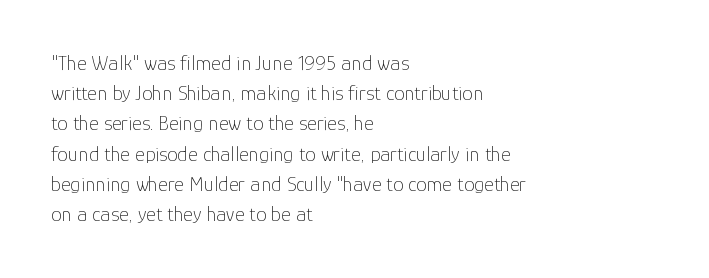
Regarding leading, the lines here are spaced in the standard way. Underline: absent. A classic flush-left, rag-right setting is used for this passage. Every character sits straight up, as roman type does.
